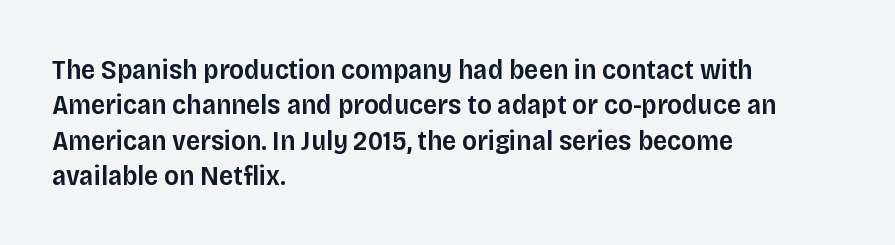
The image shows 28 px semibold sans-serif type, upright; set left-aligned, normal line spacing (1.26x), normal letter spacing, not underlined; low stroke contrast and a large x-height.
